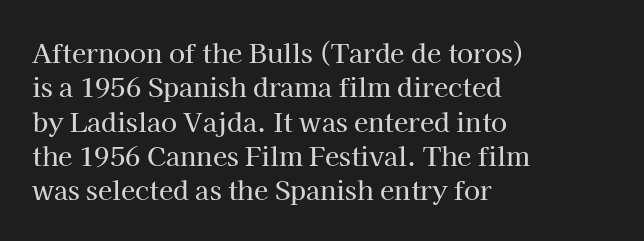
Q: Is the text italic (slanted)? A: No, it is upright.
Q: Is the text underlined? A: No.
Q: How is the paragraph aligned? A: Left-aligned.
Q: Is the spacing between letters normal or unusually wide? A: Normal.
Q: Is the spacing between lines tight, normal or loose? A: Normal.
